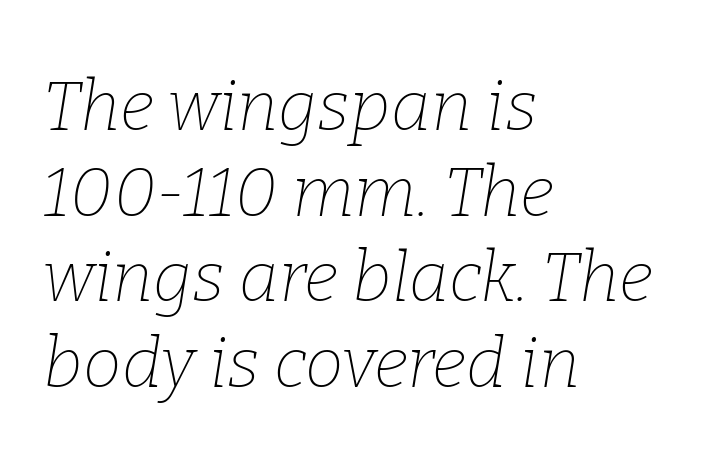
Q: Is the text bold? A: No.
Q: Is the text italic (slanted)? A: Yes, it leans right by about 9 degrees.
Q: Is the typeface a serif or a sans-serif typeface? A: Serif.
Q: Is the text underlined? A: No.
Q: How is the paragraph aligned? A: Left-aligned.
Q: Is the spacing between letters normal or unusually wide? A: Normal.
Q: Width (condensed, normal, or wide)? A: Normal.
Q: Stroke contrast? A: Low.
Q: x-height? A: Medium.
Q: Monospaced? A: No.
